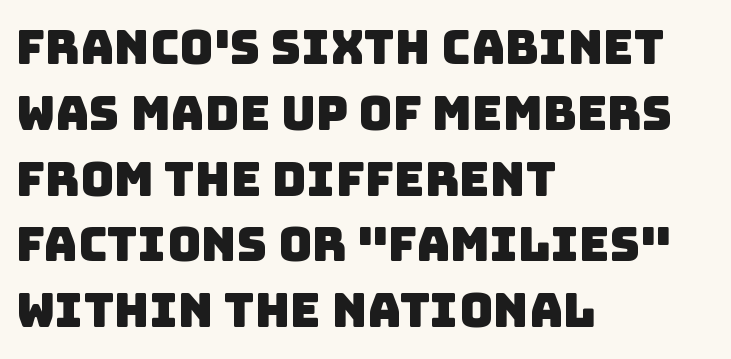
Q: Is the typeface a serif or a sans-serif typeface? A: Sans-serif.
Q: Is the text underlined? A: No.
Q: How is the paragraph aligned? A: Left-aligned.
Q: Is the spacing between letters normal or unusually wide? A: Normal.
Q: Is the spacing between lines tight, normal or loose? A: Normal.
Q: Width (condensed, normal, or wide)? A: Normal.
Q: Stroke contrast? A: Low.
Q: x-height? A: Large.
Q: Monospaced? A: No.
